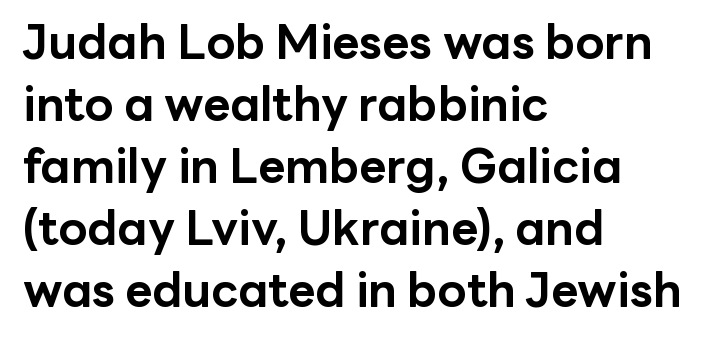
The image shows 47 px bold sans-serif type, upright; set left-aligned, normal line spacing (1.32x), normal letter spacing, not underlined; low stroke contrast and a medium x-height.
